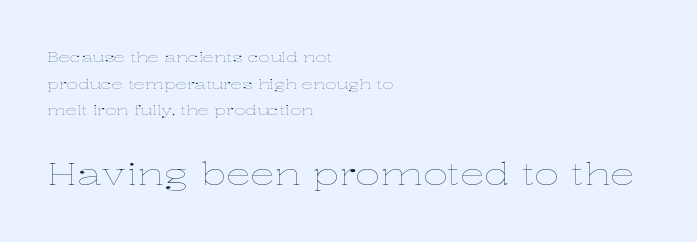
{"italic": "no", "bold": "no", "weight": "thin", "width": "wide", "stroke_contrast": "low", "x_height": "medium", "monospaced": "no", "underline": "no", "align": "left", "line_spacing": "loose", "line_spacing_ratio": 1.9, "letter_spacing": "normal", "letter_spacing_em": 0.0, "larger_block": "second", "size_ratio": 2.21, "glyph_px": 31}
